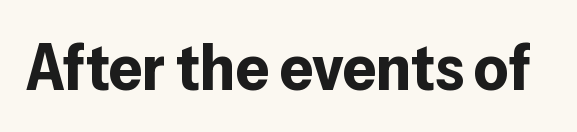
Q: Is the text bold? A: Yes.
Q: Is the text italic (slanted)? A: No, it is upright.
Q: Is the typeface a serif or a sans-serif typeface? A: Sans-serif.
Q: Is the text underlined? A: No.
Q: Is the spacing between letters normal or unusually wide? A: Normal.
Q: Width (condensed, normal, or wide)? A: Normal.
Q: Stroke contrast? A: Low.
Q: x-height? A: Medium.
Q: Monospaced? A: No.
